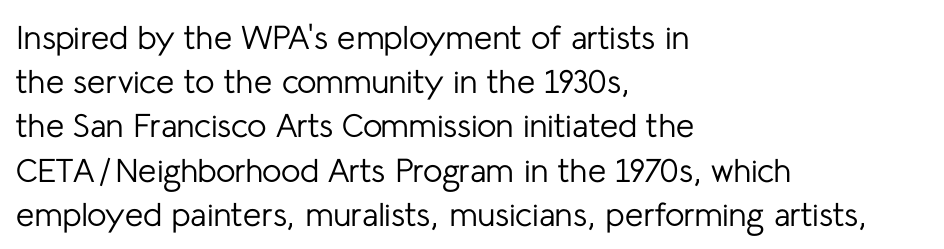
Q: Is the text bold? A: No.
Q: Is the text italic (slanted)? A: No, it is upright.
Q: Is the typeface a serif or a sans-serif typeface? A: Sans-serif.
Q: Is the text underlined? A: No.
Q: How is the paragraph aligned? A: Left-aligned.
Q: Is the spacing between letters normal or unusually wide? A: Normal.
Q: Is the spacing between lines tight, normal or loose? A: Normal.
Q: Width (condensed, normal, or wide)? A: Normal.
Q: Stroke contrast? A: Low.
Q: x-height? A: Medium.
Q: Monospaced? A: No.
